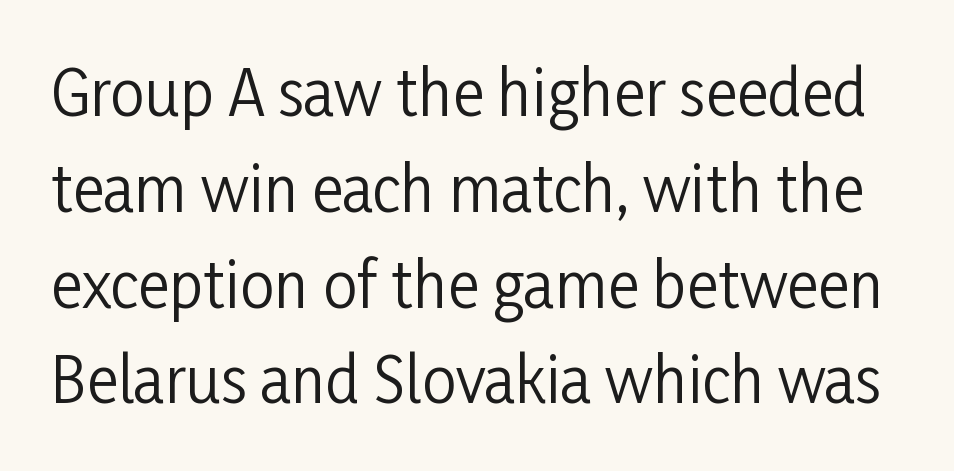
The image shows 61 px regular-weight, condensed sans-serif type, upright; set normal line spacing (1.57x), normal letter spacing, not underlined; low stroke contrast and a medium x-height.
